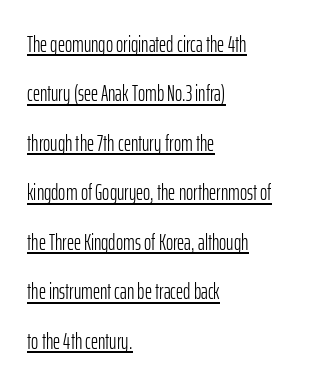
The typesetting does not lean heavy: it is not bold. These lines are set flush left with a ragged right edge. Characters follow at the spacing the type designer built in. This block would shrink considerably if given ordinary leading; it's expanded now.
